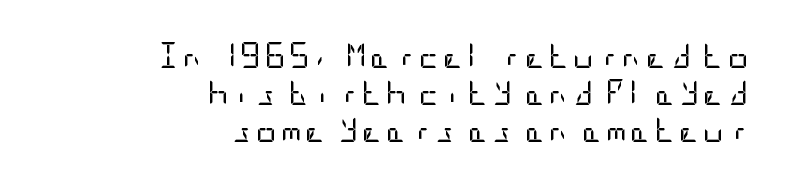
This sample keeps an unexceptional amount of space between lines. The lines are quadded right. Is the stroke heavy? The answer is a plain regular-or-lighter. The lettering holds an erect, upright posture throughout.
